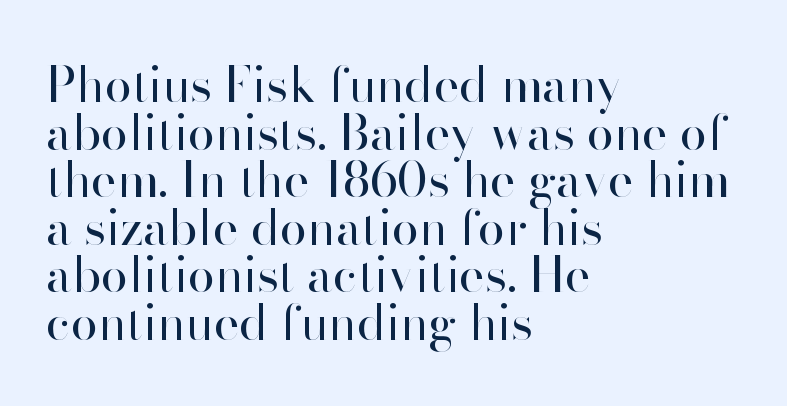
Q: Is the text bold? A: No.
Q: Is the text italic (slanted)? A: No, it is upright.
Q: Is the typeface a serif or a sans-serif typeface? A: Sans-serif.
Q: Is the text underlined? A: No.
Q: How is the paragraph aligned? A: Left-aligned.
Q: Is the spacing between letters normal or unusually wide? A: Normal.
Q: Is the spacing between lines tight, normal or loose? A: Tight.
Q: Width (condensed, normal, or wide)? A: Normal.
Q: Stroke contrast? A: High.
Q: x-height? A: Small.
Q: Monospaced? A: No.
